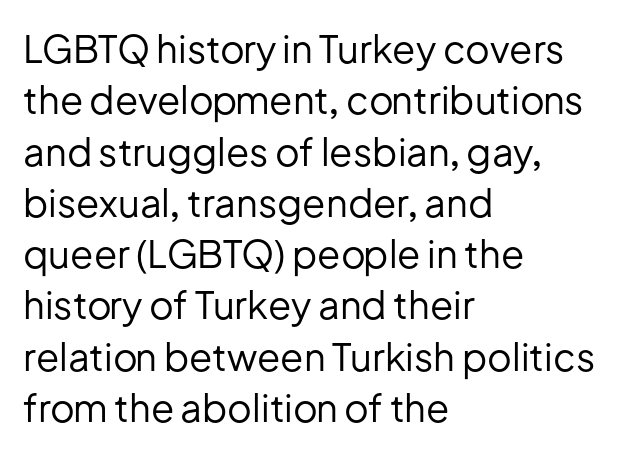
The image shows 38 px regular-weight sans-serif type, upright; set left-aligned, normal line spacing (1.35x), normal letter spacing, not underlined; low stroke contrast and a medium x-height.
